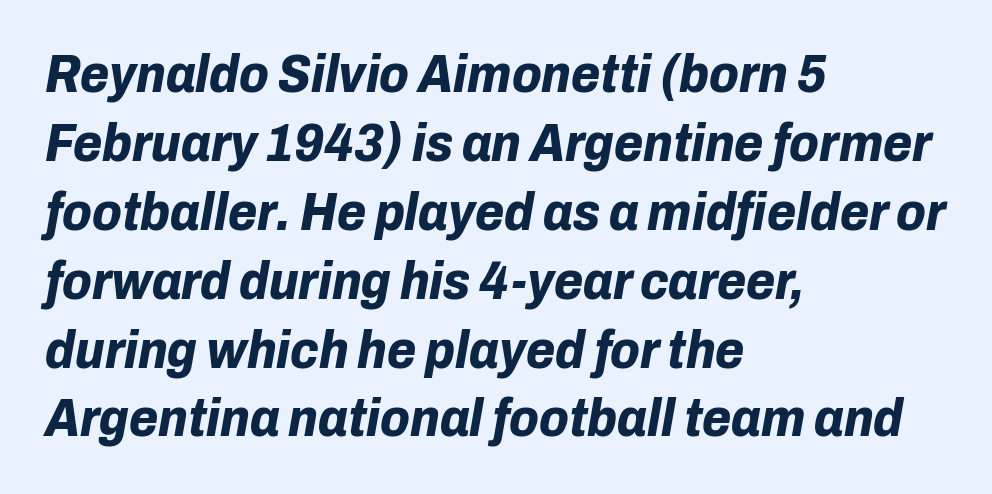
Q: Is the text bold? A: Yes.
Q: Is the text italic (slanted)? A: Yes, it leans right by about 10 degrees.
Q: Is the text underlined? A: No.
Q: How is the paragraph aligned? A: Left-aligned.
Q: Is the spacing between letters normal or unusually wide? A: Normal.
Q: Is the spacing between lines tight, normal or loose? A: Normal.
Q: Width (condensed, normal, or wide)? A: Normal.
Q: Stroke contrast? A: Low.
Q: x-height? A: Medium.
Q: Monospaced? A: No.
